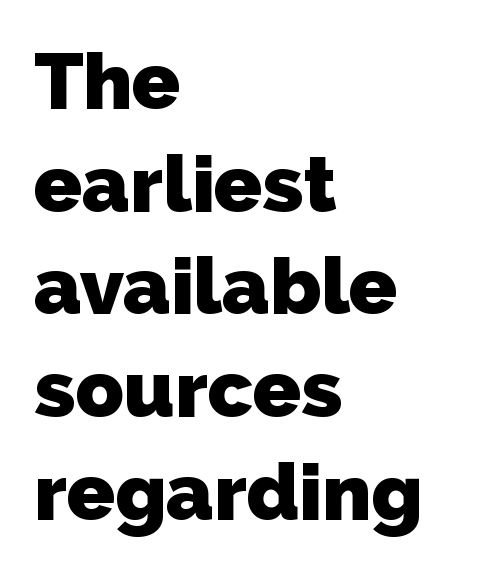
Q: Is the text bold? A: Yes.
Q: Is the typeface a serif or a sans-serif typeface? A: Sans-serif.
Q: Is the text underlined? A: No.
Q: How is the paragraph aligned? A: Left-aligned.
Q: Is the spacing between letters normal or unusually wide? A: Normal.
Q: Is the spacing between lines tight, normal or loose? A: Normal.
Q: Width (condensed, normal, or wide)? A: Normal.
Q: Stroke contrast? A: Low.
Q: x-height? A: Medium.
Q: Monospaced? A: No.
